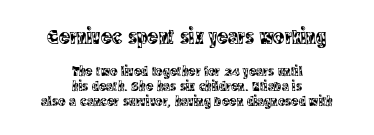
The image shows 21 px text type, upright; set centered, tight line spacing (1.06x), normal letter spacing, not underlined; the first (top) block is 1.5x larger.
